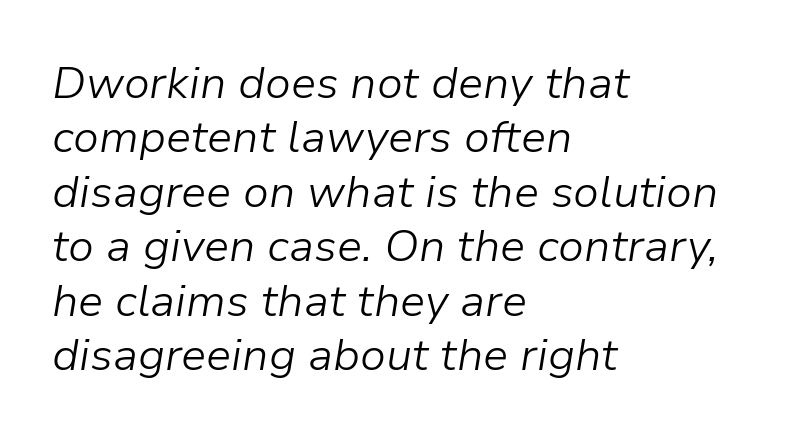
The image shows 45 px light type, italic (leaning right); set left-aligned, line spacing 1.21x, normal letter spacing, not underlined; low stroke contrast and a medium x-height.
